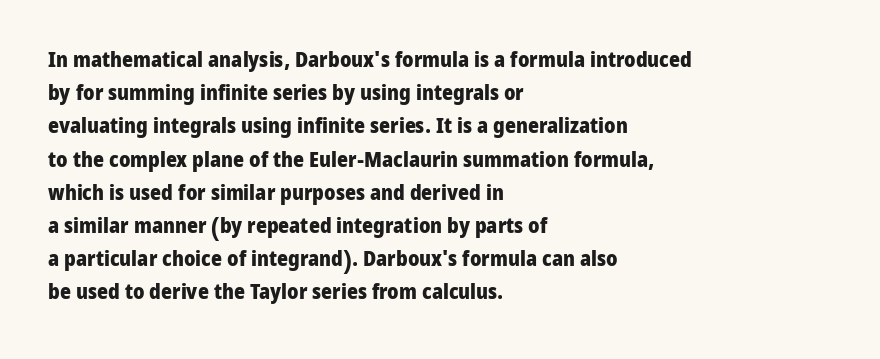
Q: Is the text bold? A: Yes.
Q: Is the text italic (slanted)? A: No, it is upright.
Q: Is the text underlined? A: No.
Q: How is the paragraph aligned? A: Left-aligned.
Q: Is the spacing between letters normal or unusually wide? A: Normal.
Q: Is the spacing between lines tight, normal or loose? A: Normal.
